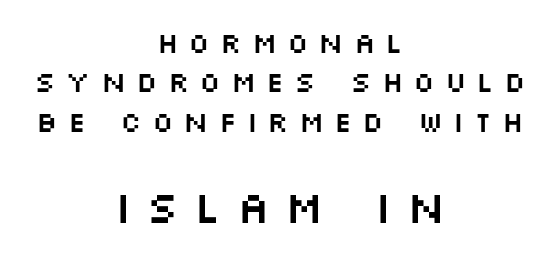
The text block is weighted toward neither margin, spreading evenly from the middle. Grotesque or geometric, the face here clearly has no serifs. Ordinary non-slanted type is in use. Between these two stacked blocks, the lower one wins on size. Spacing verdict: proportional, widths tailored to each character. The space beneath each line is pristine and unruled.
